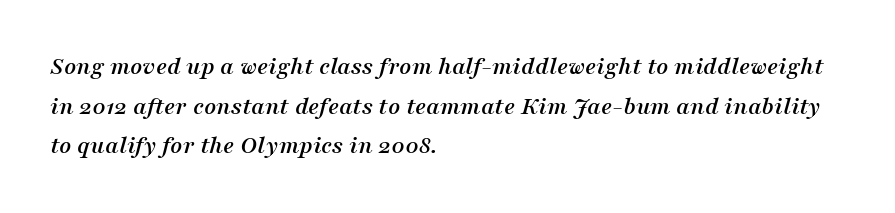
The image shows 26 px text type, italic (leaning right); set left-aligned, normal line spacing (1.52x), normal letter spacing, not underlined.
